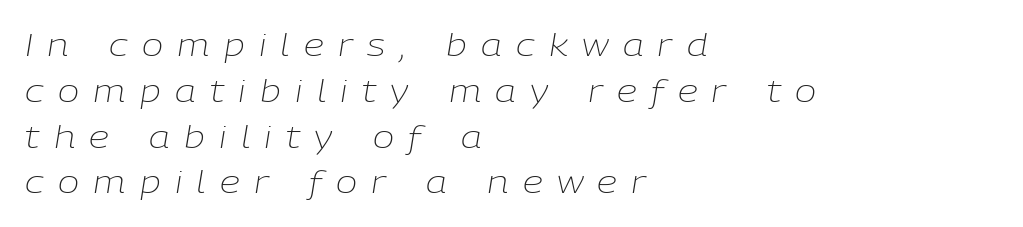
{"italic": "yes", "lean": "right", "slant_degrees": 9, "bold": "no", "weight": "light", "width": "normal", "stroke_contrast": "low", "x_height": "medium", "monospaced": "no", "underline": "no", "align": "left", "line_spacing": "normal", "line_spacing_ratio": 1.43, "letter_spacing": "wide", "letter_spacing_em": 0.45, "glyph_px": 32}
